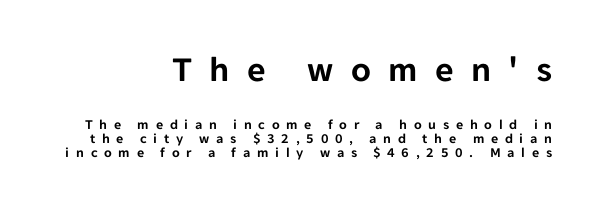
Every character sits straight up, as roman type does. The face used here is proportionally spaced, like ordinary book or web type. Words float on clear page, feet unadorned. Here the first block reads like a headline and the second like body copy.
